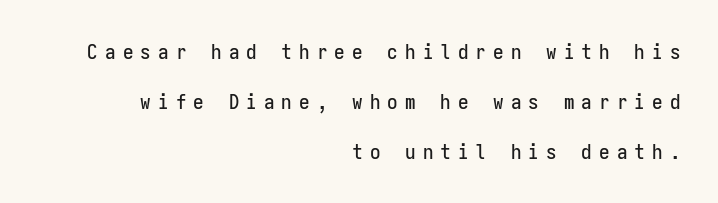
The image shows 21 px text type, upright; set right-aligned, loose line spacing (2.37x), unusually wide letter spacing (+0.34 em), not underlined.
